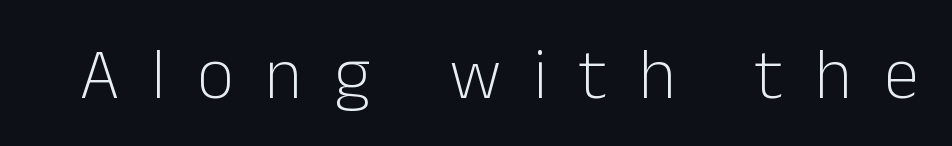
{"serif": "no", "italic": "no", "bold": "no", "weight": "light", "width": "normal", "stroke_contrast": "low", "x_height": "medium", "monospaced": "no", "underline": "no", "letter_spacing": "wide", "letter_spacing_em": 0.44, "glyph_px": 72}
